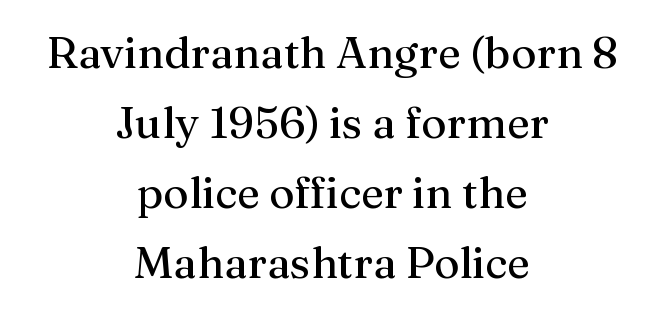
The image shows 44 px regular-weight serif type, upright; set centered, normal line spacing (1.59x), normal letter spacing, not underlined; medium stroke contrast and a medium x-height.
